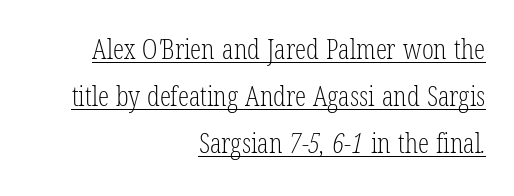
{"serif": "yes", "bold": "no", "weight": "light", "width": "condensed", "stroke_contrast": "low", "x_height": "medium", "monospaced": "no", "underline": "yes", "align": "right", "line_spacing": "normal", "line_spacing_ratio": 1.67, "letter_spacing": "normal", "letter_spacing_em": 0.0, "glyph_px": 28}
